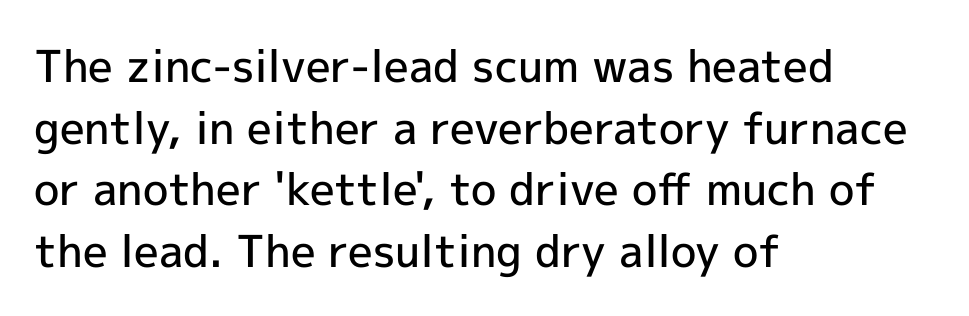
The image shows 44 px semibold sans-serif type, upright; set left-aligned, normal line spacing (1.4x), normal letter spacing, not underlined; a medium x-height.
